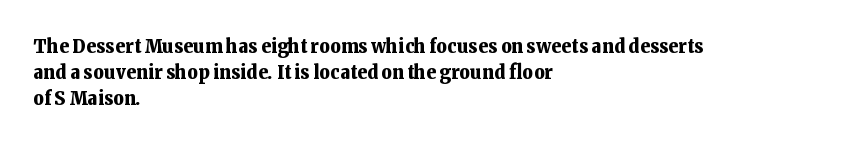
Q: Is the text bold? A: Yes.
Q: Is the text italic (slanted)? A: No, it is upright.
Q: Is the text underlined? A: No.
Q: How is the paragraph aligned? A: Left-aligned.
Q: Is the spacing between letters normal or unusually wide? A: Normal.
Q: Is the spacing between lines tight, normal or loose? A: Normal.
